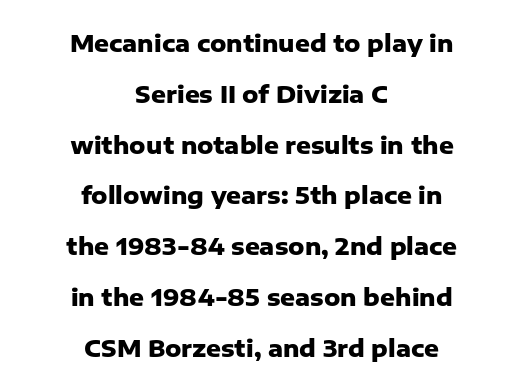
Q: Is the text bold? A: Yes.
Q: Is the text italic (slanted)? A: No, it is upright.
Q: Is the text underlined? A: No.
Q: How is the paragraph aligned? A: Centered.
Q: Is the spacing between letters normal or unusually wide? A: Normal.
Q: Is the spacing between lines tight, normal or loose? A: Loose.
